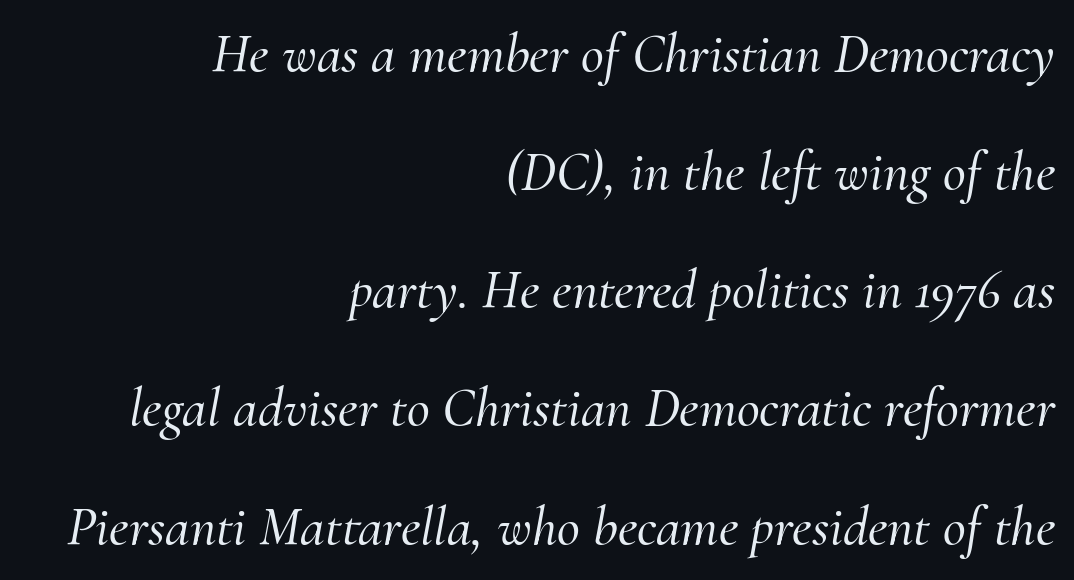
{"serif": "yes", "italic": "yes", "lean": "right", "slant_degrees": 10, "width": "normal", "stroke_contrast": "medium", "x_height": "small", "monospaced": "no", "underline": "no", "align": "right", "line_spacing": "loose", "line_spacing_ratio": 2.11, "letter_spacing": "normal", "letter_spacing_em": 0.0, "glyph_px": 56}
